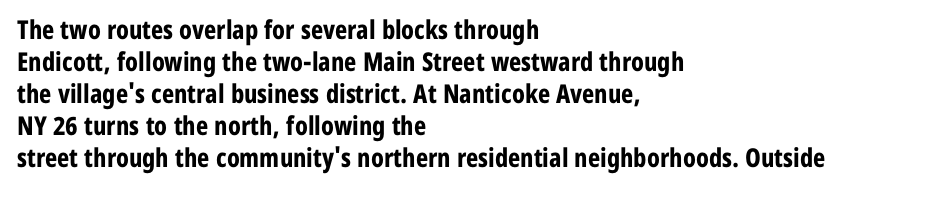
The image shows 26 px bold type, upright; set left-aligned, line spacing 1.23x, normal letter spacing, not underlined.
